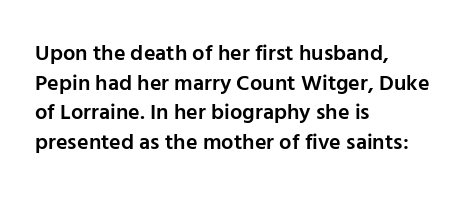
No word sits above an underline. Look at the stroke-to-counter ratio: somewhat heavy, a semibold. When letters stand straight like this, we call the style roman or upright. Observe the ordinary spacing: letters are neighbours, not strangers. The space between consecutive lines is moderate.
